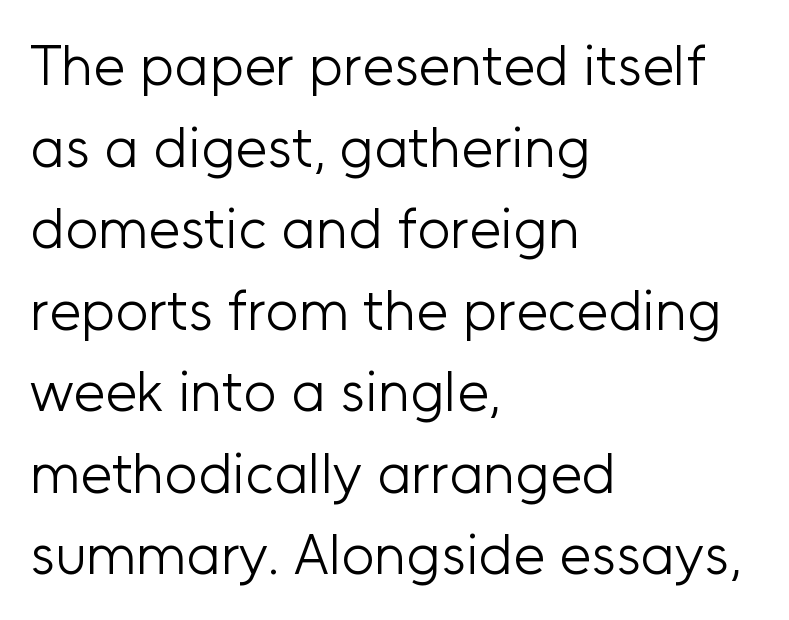
A typesetter would call this leading conventional body-copy spacing. Horizontally, the lines are justified to the leading edge only. The passage shown has conventional tracking throughout. Is this a fixed-width face? No — the glyphs have proportional, varying widths.
